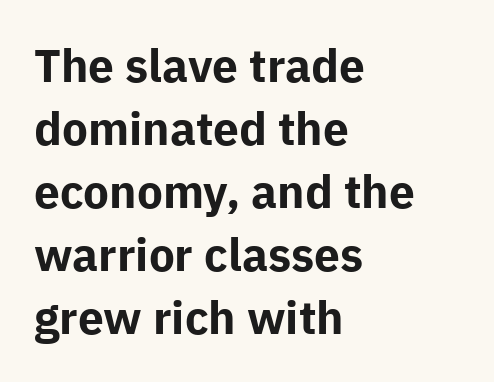
The image shows 46 px bold sans-serif type, upright; set left-aligned, normal line spacing (1.37x), normal letter spacing, not underlined; low stroke contrast and a medium x-height.
